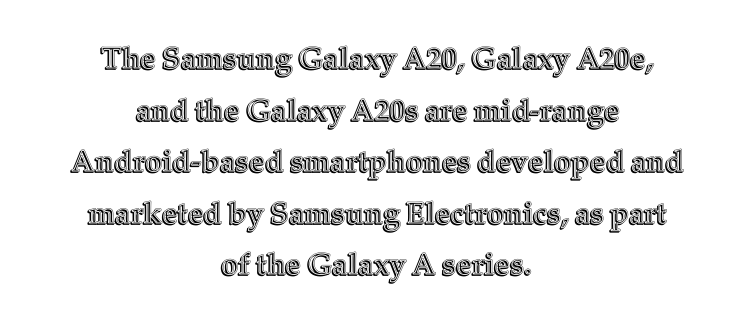
{"italic": "no", "width": "normal", "x_height": "medium", "monospaced": "no", "underline": "no", "align": "center", "line_spacing_ratio": 1.72, "letter_spacing": "normal", "letter_spacing_em": 0.0, "glyph_px": 30}
